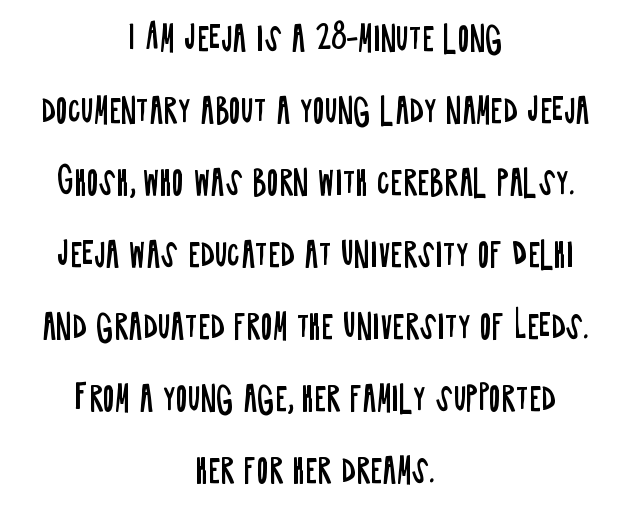
{"serif": "no", "italic": "no", "bold": "no", "weight": "regular", "width": "condensed", "stroke_contrast": "low", "x_height": "large", "monospaced": "no", "underline": "no", "align": "center", "line_spacing": "loose", "line_spacing_ratio": 2.25, "letter_spacing": "normal", "letter_spacing_em": 0.0, "glyph_px": 32}
